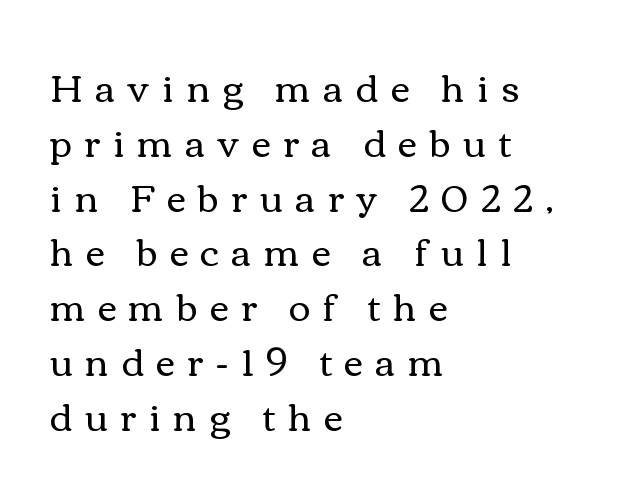
{"italic": "no", "bold": "no", "weight": "regular", "width": "wide", "stroke_contrast": "medium", "x_height": "medium", "monospaced": "no", "underline": "no", "align": "left", "line_spacing": "normal", "line_spacing_ratio": 1.48, "letter_spacing": "wide", "letter_spacing_em": 0.34, "glyph_px": 37}
